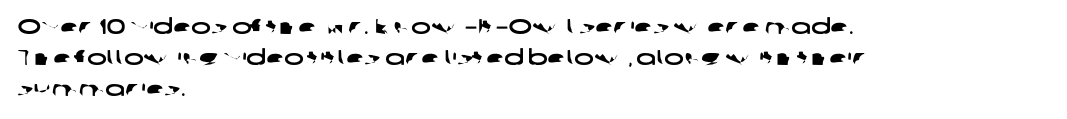
Q: Is the text underlined? A: No.
Q: How is the paragraph aligned? A: Left-aligned.
Q: Is the spacing between letters normal or unusually wide? A: Normal.
Q: Is the spacing between lines tight, normal or loose? A: Normal.
